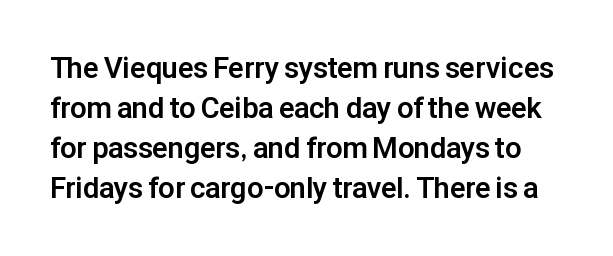
{"serif": "no", "italic": "no", "bold": "yes", "weight": "bold", "width": "normal", "stroke_contrast": "low", "x_height": "medium", "monospaced": "no", "underline": "no", "line_spacing": "normal", "line_spacing_ratio": 1.38, "letter_spacing": "normal", "letter_spacing_em": 0.0, "glyph_px": 29}
